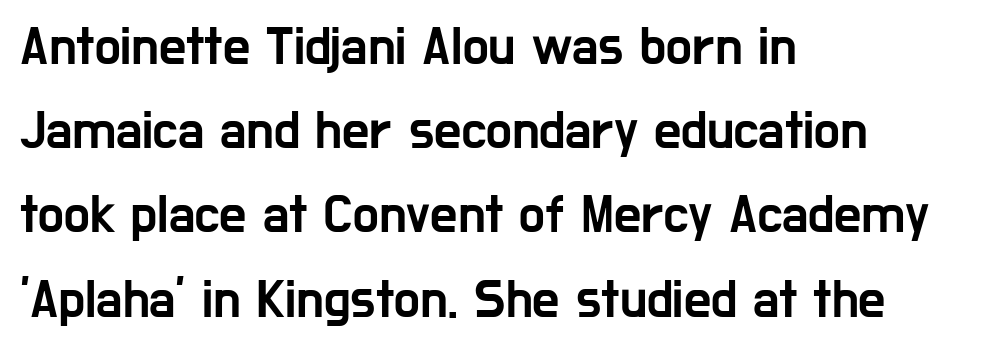
{"serif": "no", "italic": "no", "width": "condensed", "stroke_contrast": "low", "x_height": "medium", "monospaced": "no", "underline": "no", "align": "left", "line_spacing": "normal", "line_spacing_ratio": 1.56, "letter_spacing": "normal", "letter_spacing_em": 0.0, "glyph_px": 54}
